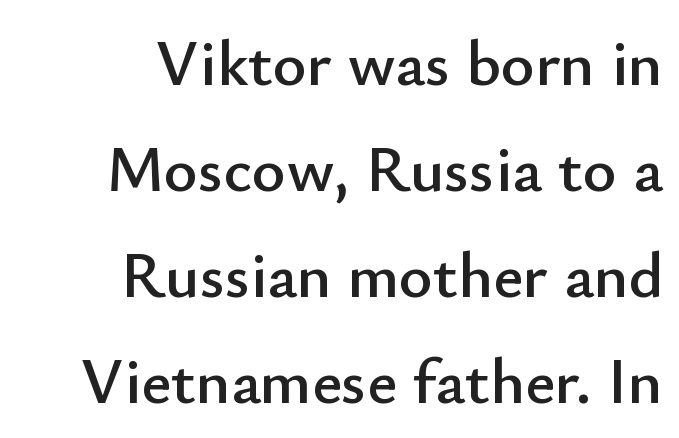
The image shows 65 px sans-serif type, upright; set right-aligned, normal line spacing (1.63x), normal letter spacing, not underlined; low stroke contrast and a small x-height.
